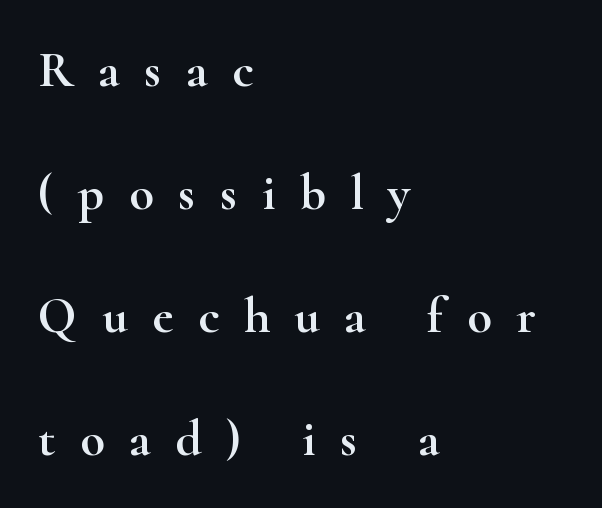
{"serif": "yes", "italic": "no", "width": "wide", "stroke_contrast": "high", "x_height": "small", "monospaced": "no", "underline": "no", "align": "left", "line_spacing": "loose", "line_spacing_ratio": 2.41, "letter_spacing": "wide", "letter_spacing_em": 0.48, "glyph_px": 51}
